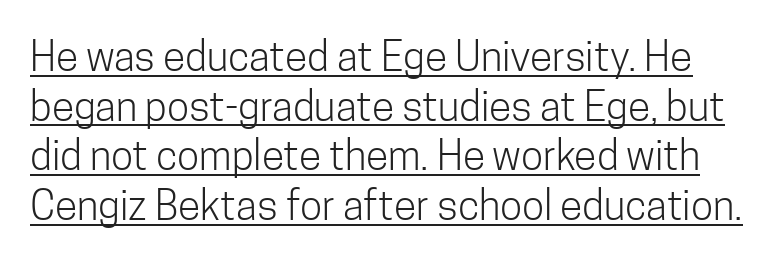
The image shows 41 px light, condensed sans-serif type, upright; set line spacing 1.21x, normal letter spacing, underlined; low stroke contrast and a medium x-height.
